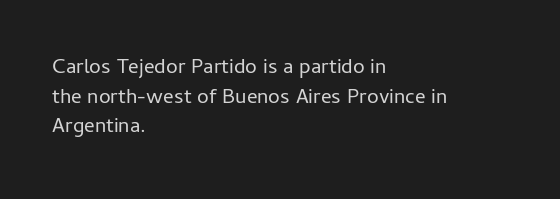
The image shows 21 px text type, upright; set left-aligned, normal line spacing (1.41x), normal letter spacing, not underlined.
